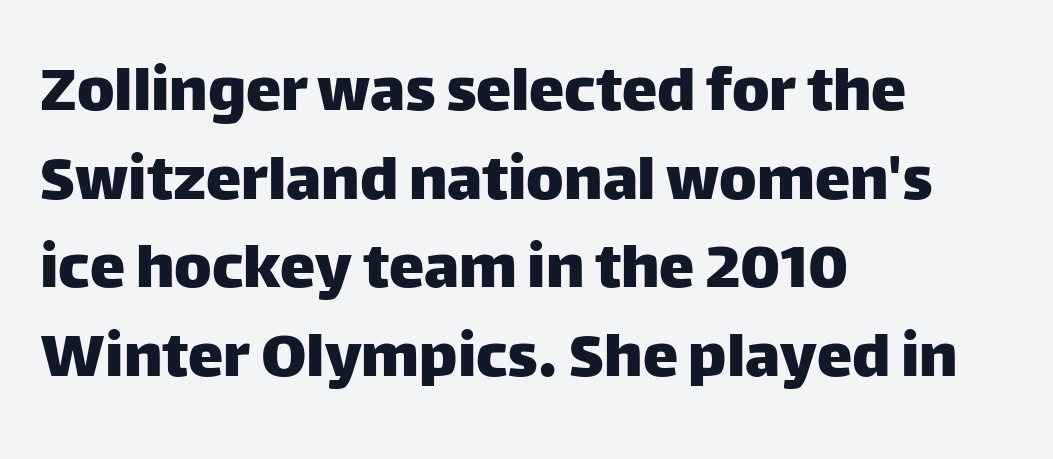
The image shows 71 px sans-serif type, upright; set left-aligned, normal line spacing (1.25x), normal letter spacing, not underlined; low stroke contrast and a large x-height.
